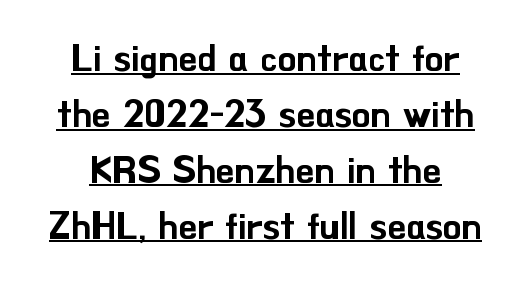
Compared with typical body copy, the letter spacing here is the same. A continuous stroke trails under the words, as in a hyperlink. Character widths vary here, with narrow letters taking less room than wide ones. Regarding serifs, this sample does without them.
